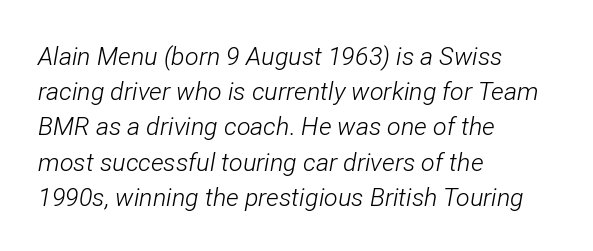
{"italic": "yes", "lean": "right", "slant_degrees": 12, "bold": "no", "underline": "no", "align": "left", "line_spacing": "normal", "line_spacing_ratio": 1.41, "letter_spacing": "normal", "letter_spacing_em": 0.0, "glyph_px": 25}
